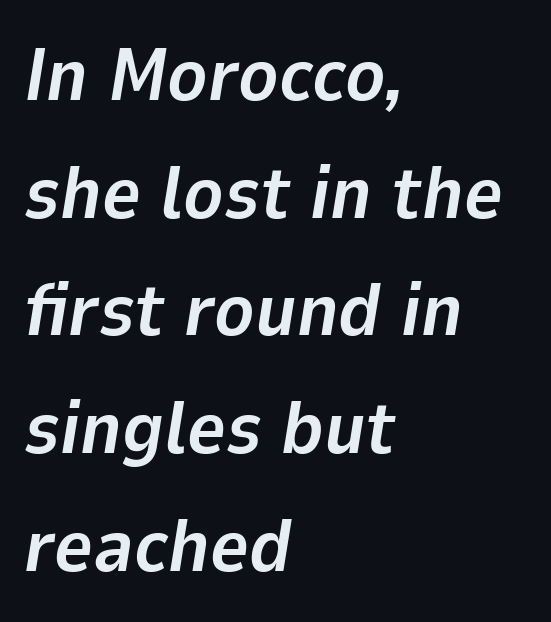
Q: Is the text bold? A: Yes.
Q: Is the text italic (slanted)? A: Yes, it leans right by about 9 degrees.
Q: Is the text underlined? A: No.
Q: How is the paragraph aligned? A: Left-aligned.
Q: Is the spacing between letters normal or unusually wide? A: Normal.
Q: Is the spacing between lines tight, normal or loose? A: Normal.
Q: Width (condensed, normal, or wide)? A: Normal.
Q: Stroke contrast? A: Low.
Q: x-height? A: Medium.
Q: Monospaced? A: No.
